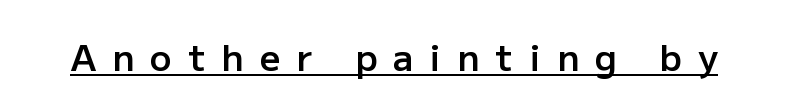
{"serif": "no", "italic": "no", "bold": "semi", "weight": "semibold", "width": "normal", "stroke_contrast": "low", "x_height": "medium", "monospaced": "no", "underline": "yes", "letter_spacing": "wide", "letter_spacing_em": 0.45, "glyph_px": 36}
